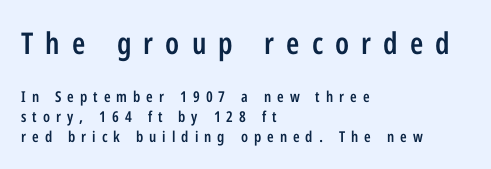
{"serif": "no", "italic": "no", "bold": "semi", "weight": "semibold", "width": "condensed", "stroke_contrast": "low", "x_height": "medium", "monospaced": "no", "underline": "no", "align": "left", "line_spacing": "normal", "line_spacing_ratio": 1.34, "letter_spacing": "wide", "letter_spacing_em": 0.4, "larger_block": "first", "size_ratio": 2.0, "glyph_px": 30}
